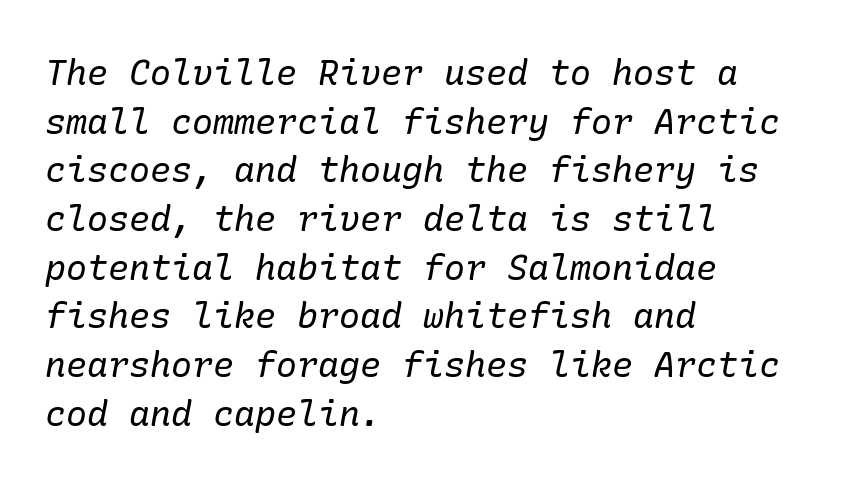
The image shows 35 px regular-weight type, italic (leaning right); set left-aligned, normal line spacing (1.39x), normal letter spacing, not underlined; low stroke contrast and a medium x-height.
